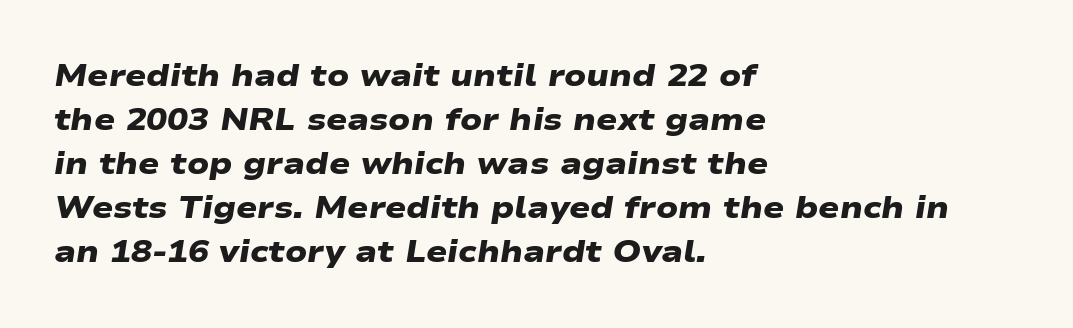
The image shows 31 px heavy, wide sans-serif type; set left-aligned, normal line spacing (1.42x), normal letter spacing, not underlined; low stroke contrast and a medium x-height.
